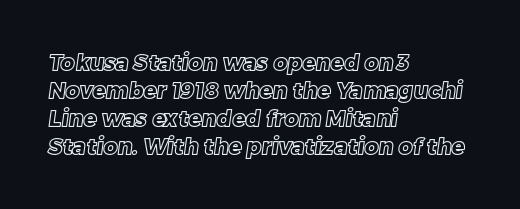
The image shows 22 px text type; set left-aligned, normal line spacing (1.27x), normal letter spacing, not underlined.
